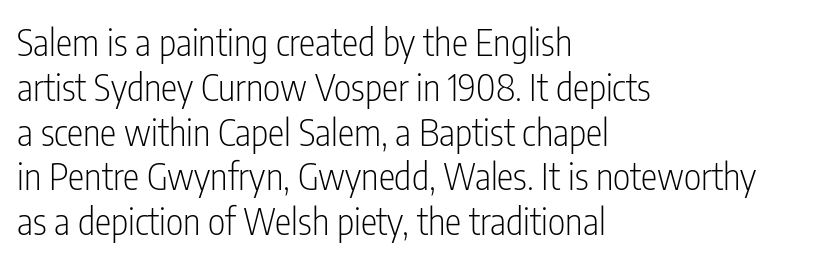
The image shows 37 px light, condensed sans-serif type, upright; set left-aligned, line spacing 1.21x, normal letter spacing, not underlined; low stroke contrast and a medium x-height.
